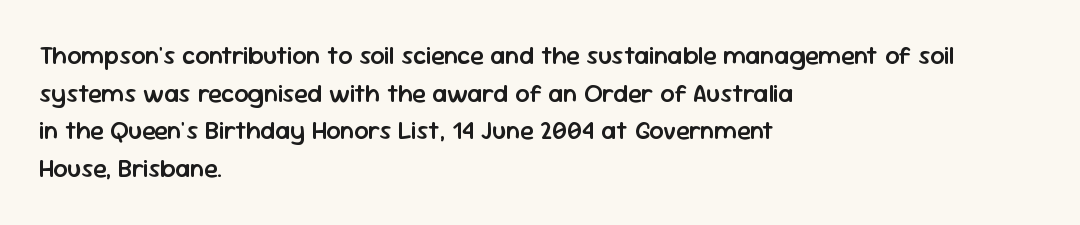
The foot of each line stays bare and open. Horizontal bands of white between lines are of average thickness. A fair bit of extra ink — the face is semibold, not bold. Where is the straight margin? On the left.
